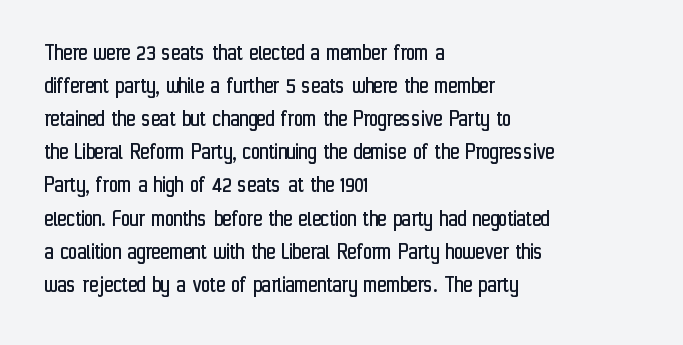
Q: Is the text bold? A: No.
Q: Is the text italic (slanted)? A: No, it is upright.
Q: Is the text underlined? A: No.
Q: How is the paragraph aligned? A: Left-aligned.
Q: Is the spacing between letters normal or unusually wide? A: Normal.
Q: Is the spacing between lines tight, normal or loose? A: Normal.
